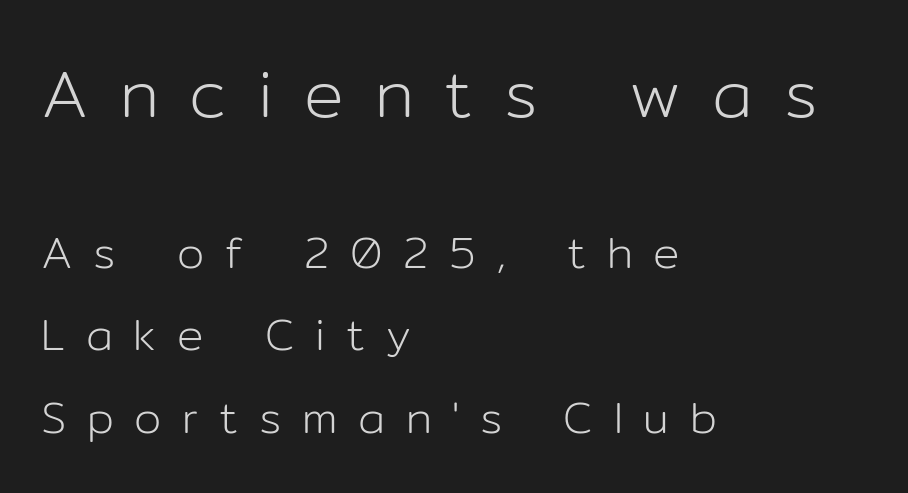
The image shows 66 px light sans-serif type, upright; set left-aligned, line spacing 1.87x, unusually wide letter spacing (+0.47 em), not underlined; the first (top) block is 1.5x larger; low stroke contrast and a medium x-height.
